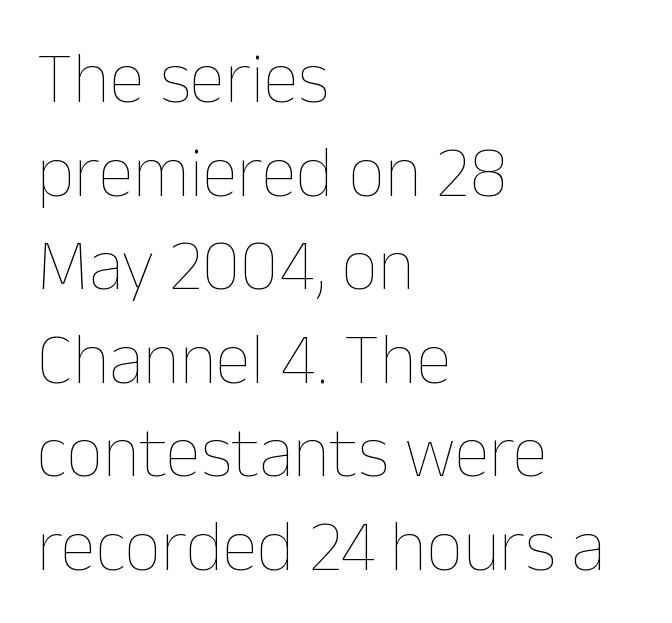
{"italic": "no", "bold": "no", "weight": "thin", "width": "normal", "stroke_contrast": "low", "x_height": "medium", "monospaced": "no", "underline": "no", "align": "left", "line_spacing": "normal", "line_spacing_ratio": 1.3, "letter_spacing": "normal", "letter_spacing_em": 0.0, "glyph_px": 72}
